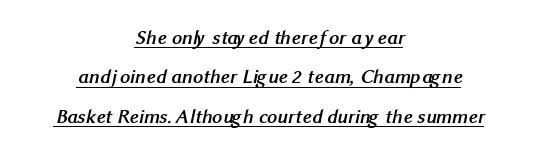
Q: Is the text bold? A: Yes.
Q: Is the text underlined? A: Yes.
Q: How is the paragraph aligned? A: Centered.
Q: Is the spacing between letters normal or unusually wide? A: Normal.
Q: Is the spacing between lines tight, normal or loose? A: Loose.
